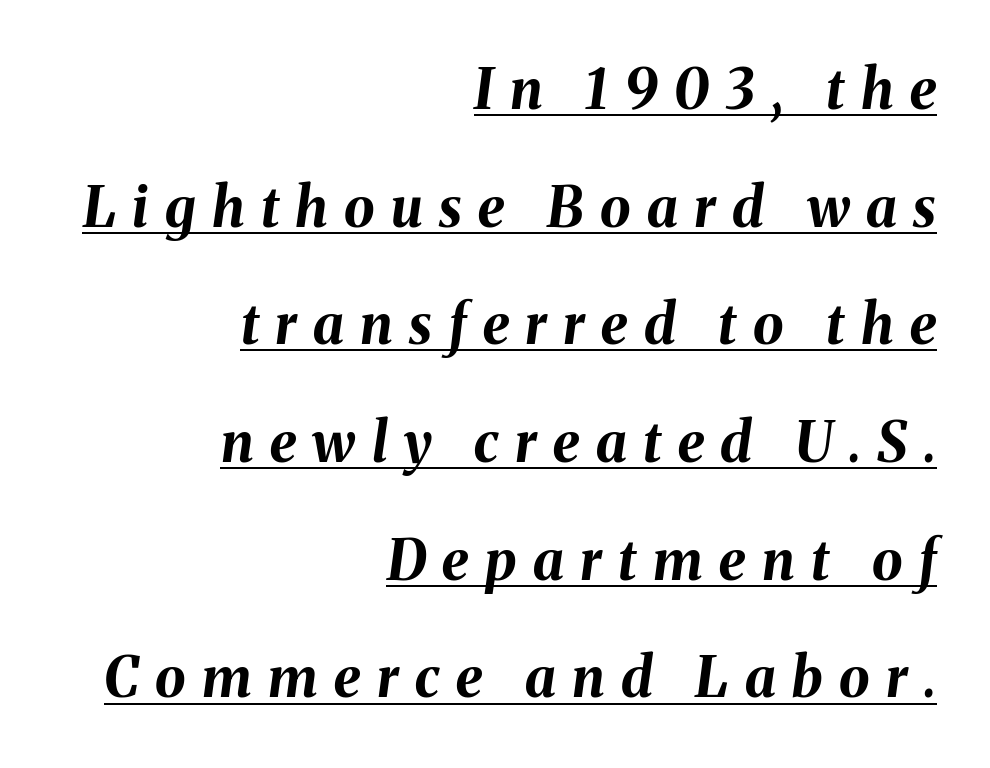
{"italic": "yes", "lean": "right", "slant_degrees": 8, "bold": "yes", "weight": "bold", "width": "normal", "stroke_contrast": "medium", "x_height": "medium", "monospaced": "no", "underline": "yes", "align": "right", "line_spacing": "loose", "line_spacing_ratio": 2.14, "letter_spacing": "wide", "letter_spacing_em": 0.3, "glyph_px": 55}
